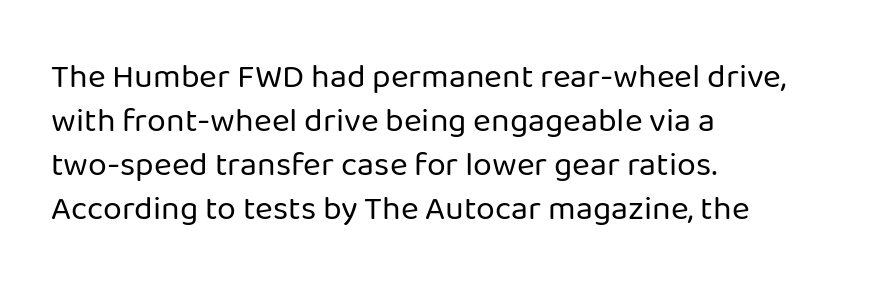
{"serif": "no", "italic": "no", "bold": "no", "weight": "regular", "width": "normal", "stroke_contrast": "low", "x_height": "medium", "monospaced": "no", "underline": "no", "align": "left", "line_spacing": "normal", "line_spacing_ratio": 1.29, "letter_spacing": "normal", "letter_spacing_em": 0.0, "glyph_px": 34}
